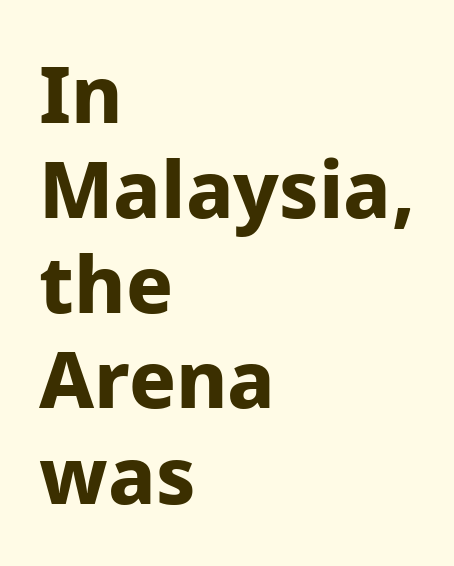
The image shows 78 px bold sans-serif type, upright; set left-aligned, line spacing 1.22x, normal letter spacing, not underlined; low stroke contrast and a medium x-height.
